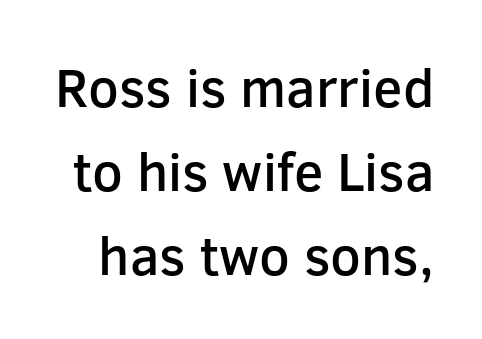
{"serif": "no", "italic": "no", "bold": "semi", "weight": "semibold", "width": "normal", "stroke_contrast": "low", "x_height": "medium", "monospaced": "no", "underline": "no", "line_spacing": "normal", "line_spacing_ratio": 1.56, "letter_spacing": "normal", "letter_spacing_em": 0.0, "glyph_px": 54}
